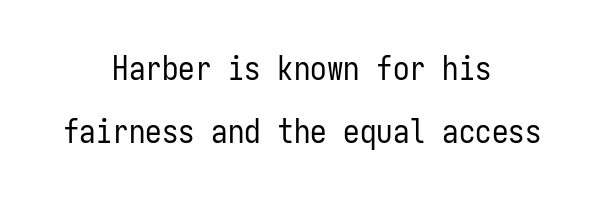
The image shows 33 px regular-weight, condensed sans-serif type, upright, monospaced; set centered, loose line spacing (1.9x), normal letter spacing, not underlined; low stroke contrast and a medium x-height.
